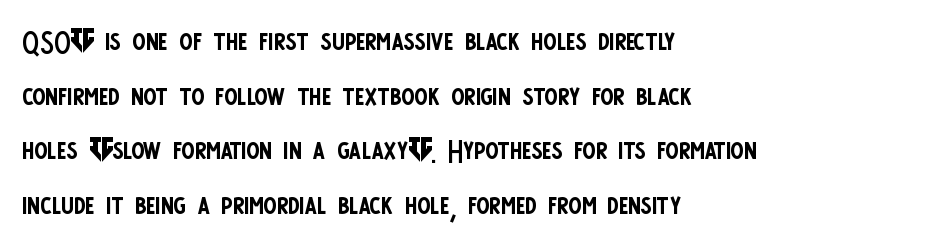
Q: Is the text bold? A: No.
Q: Is the text italic (slanted)? A: No, it is upright.
Q: Is the typeface a serif or a sans-serif typeface? A: Sans-serif.
Q: Is the text underlined? A: No.
Q: How is the paragraph aligned? A: Left-aligned.
Q: Is the spacing between letters normal or unusually wide? A: Normal.
Q: Is the spacing between lines tight, normal or loose? A: Normal.
Q: Width (condensed, normal, or wide)? A: Condensed.
Q: Stroke contrast? A: Low.
Q: x-height? A: Large.
Q: Monospaced? A: No.
